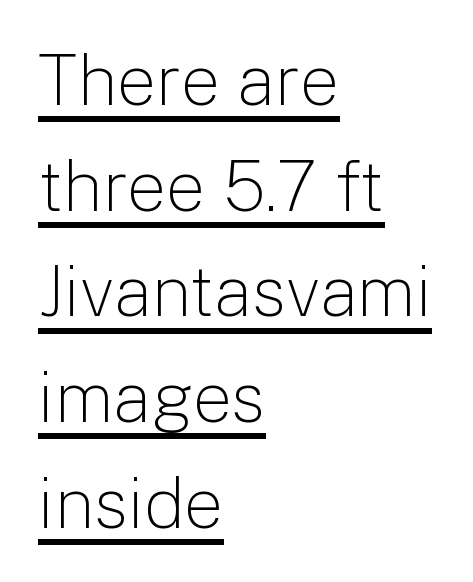
The image shows 70 px light sans-serif type, upright; set left-aligned, normal line spacing (1.51x), normal letter spacing, underlined; low stroke contrast and a medium x-height.
